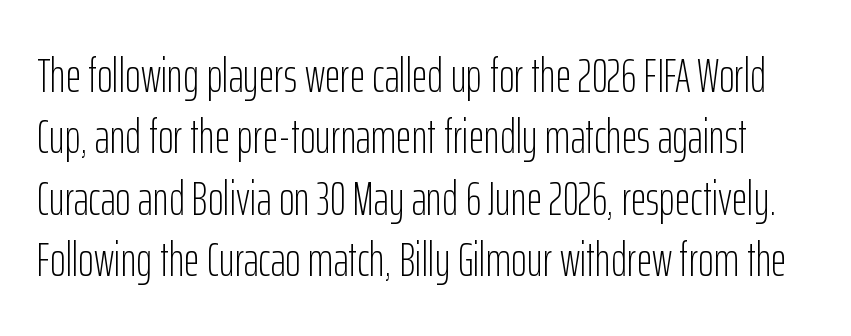
The image shows 48 px light, condensed sans-serif type, upright; set normal line spacing (1.28x), normal letter spacing, not underlined; low stroke contrast and a medium x-height.
